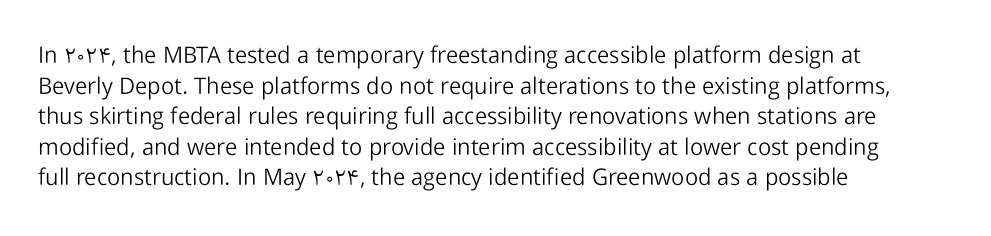
{"italic": "no", "bold": "no", "underline": "no", "align": "left", "line_spacing": "normal", "line_spacing_ratio": 1.33, "letter_spacing": "normal", "letter_spacing_em": 0.0, "glyph_px": 23}
